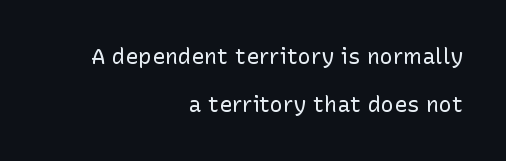
The image shows 22 px text type, upright; set right-aligned, loose line spacing (2.17x), normal letter spacing, not underlined.
